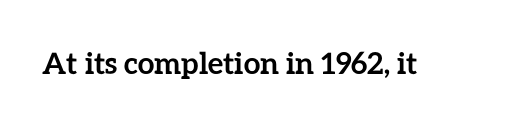
{"italic": "no", "bold": "yes", "weight": "semibold", "width": "normal", "stroke_contrast": "low", "x_height": "medium", "monospaced": "no", "underline": "no", "letter_spacing": "normal", "letter_spacing_em": 0.0, "glyph_px": 30}
